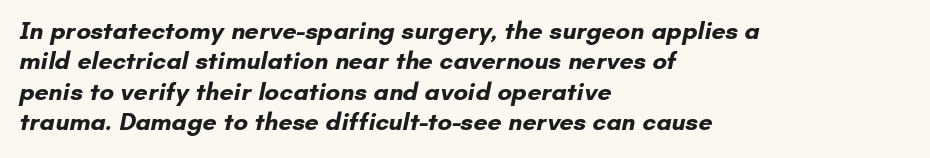
Summary of weight: heavy, a full bold. Lines of text with bare space underneath. Notice how the passage keeps a crisp vertical edge on the left only. The passage shown has conventional tracking throughout.
